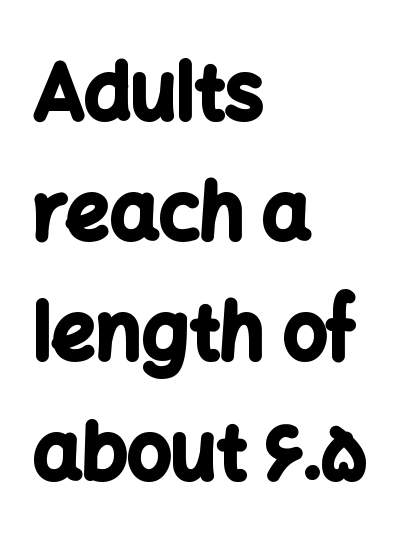
{"serif": "no", "italic": "no", "bold": "yes", "weight": "bold", "width": "normal", "stroke_contrast": "low", "x_height": "medium", "monospaced": "no", "underline": "no", "align": "left", "line_spacing": "normal", "line_spacing_ratio": 1.56, "letter_spacing": "normal", "letter_spacing_em": 0.0, "glyph_px": 77}
